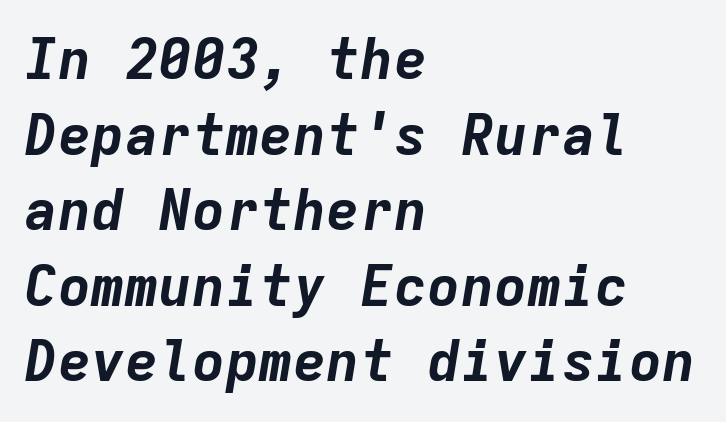
The image shows 56 px bold type, italic (leaning right), monospaced; set left-aligned, normal line spacing (1.35x), normal letter spacing, not underlined; low stroke contrast and a medium x-height.
